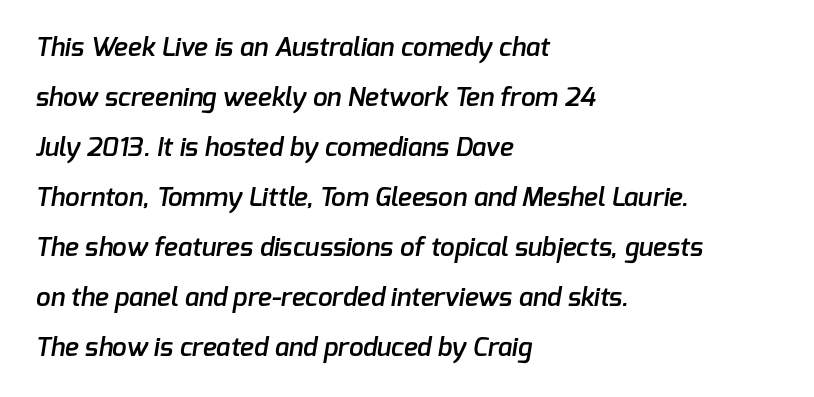
Nothing unusual about the tracking: characters are spaced as the font intends. Caption: multi-line text, flush left, ragged right. The glyphs have the mass of a demibold cut, below bold. A great deal of white space separates one row of letters from the next. Underlining? Definitely not there.
